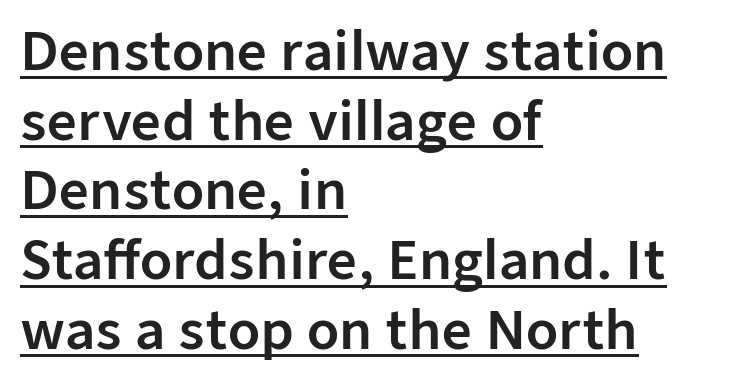
{"serif": "no", "italic": "no", "width": "normal", "stroke_contrast": "low", "x_height": "medium", "monospaced": "no", "underline": "yes", "align": "left", "line_spacing": "normal", "line_spacing_ratio": 1.34, "letter_spacing": "normal", "letter_spacing_em": 0.0, "glyph_px": 52}
